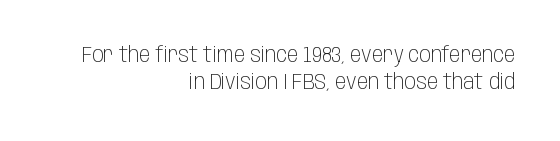
Q: Is the text bold? A: No.
Q: Is the text italic (slanted)? A: No, it is upright.
Q: Is the text underlined? A: No.
Q: How is the paragraph aligned? A: Right-aligned.
Q: Is the spacing between letters normal or unusually wide? A: Normal.
Q: Is the spacing between lines tight, normal or loose? A: Normal.
